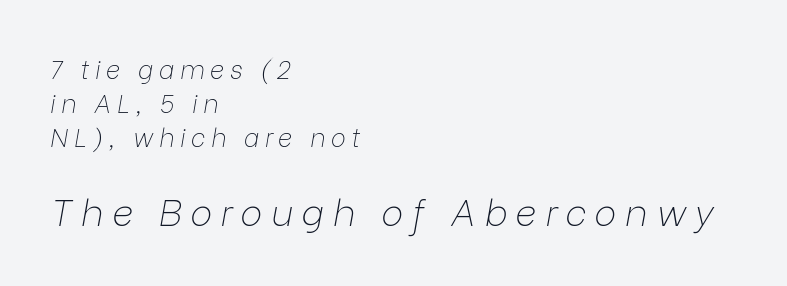
{"italic": "yes", "lean": "right", "slant_degrees": 9, "bold": "no", "weight": "thin", "width": "normal", "stroke_contrast": "low", "x_height": "medium", "monospaced": "no", "underline": "no", "align": "left", "line_spacing": "normal", "line_spacing_ratio": 1.37, "letter_spacing": "wide", "letter_spacing_em": 0.23, "larger_block": "second", "size_ratio": 1.48, "glyph_px": 37}
